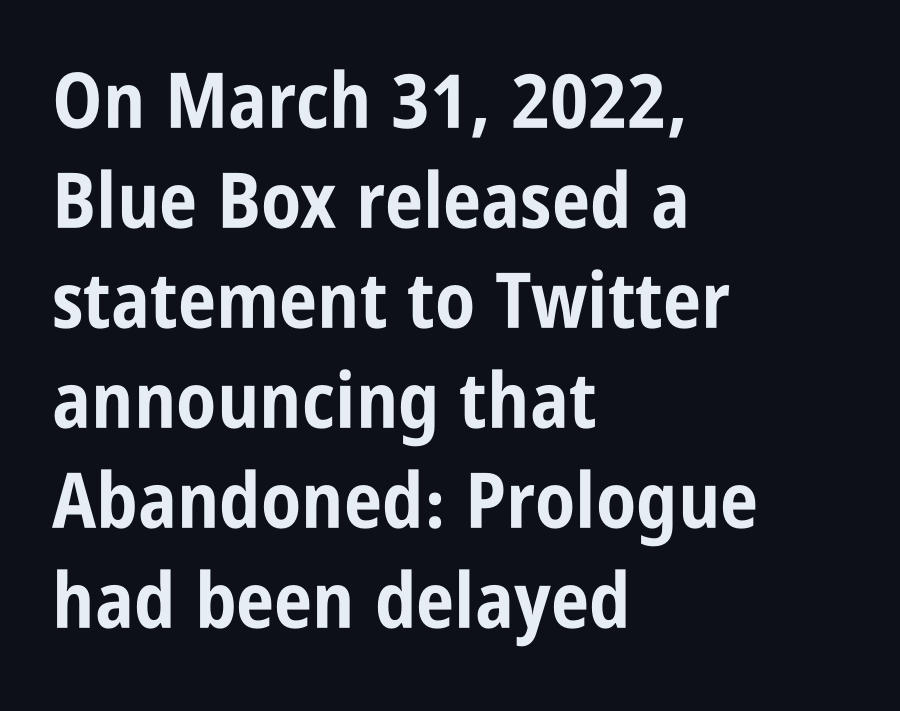
Q: Is the text bold? A: Yes.
Q: Is the text italic (slanted)? A: No, it is upright.
Q: Is the typeface a serif or a sans-serif typeface? A: Sans-serif.
Q: Is the text underlined? A: No.
Q: How is the paragraph aligned? A: Left-aligned.
Q: Is the spacing between letters normal or unusually wide? A: Normal.
Q: Is the spacing between lines tight, normal or loose? A: Normal.
Q: Width (condensed, normal, or wide)? A: Condensed.
Q: Stroke contrast? A: Low.
Q: x-height? A: Large.
Q: Monospaced? A: No.
